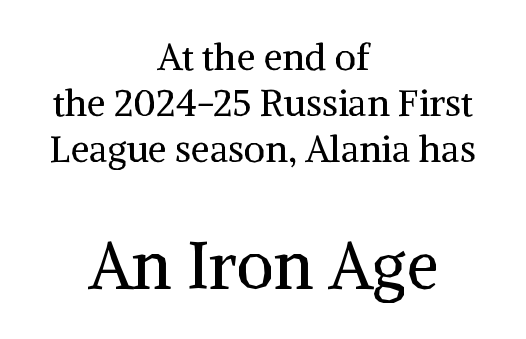
Q: Is the text bold? A: No.
Q: Is the text italic (slanted)? A: No, it is upright.
Q: Is the typeface a serif or a sans-serif typeface? A: Serif.
Q: Is the text underlined? A: No.
Q: How is the paragraph aligned? A: Centered.
Q: Is the spacing between letters normal or unusually wide? A: Normal.
Q: Is the spacing between lines tight, normal or loose? A: Normal.
Q: Which block of text is set in a larger size, the first (top) or the second (bottom)? A: The second (bottom) one.
Q: Width (condensed, normal, or wide)? A: Normal.
Q: Stroke contrast? A: Medium.
Q: x-height? A: Medium.
Q: Monospaced? A: No.
